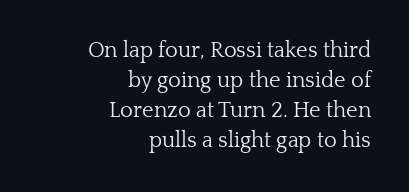
{"italic": "no", "bold": "no", "underline": "no", "align": "right", "line_spacing": "normal", "line_spacing_ratio": 1.37, "letter_spacing": "normal", "letter_spacing_em": 0.0, "glyph_px": 22}
